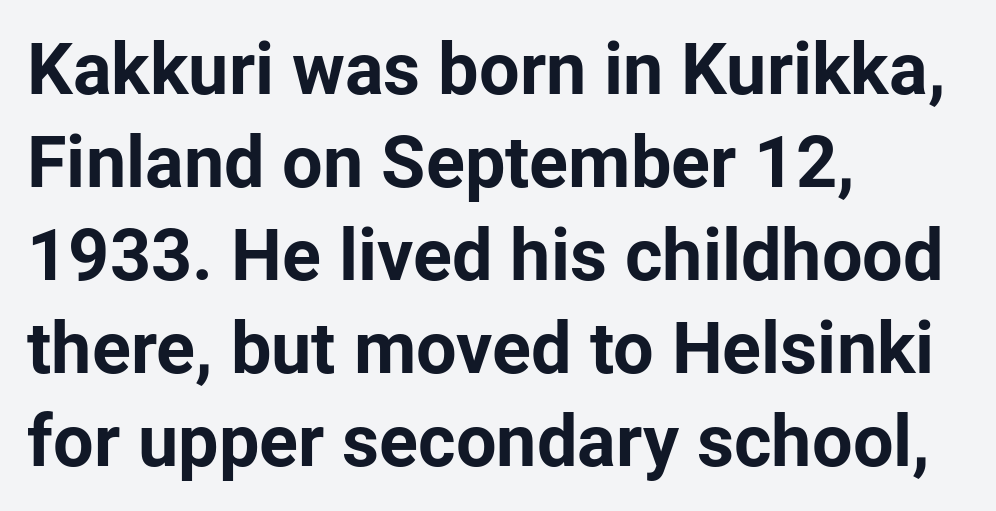
The image shows 72 px bold sans-serif type, upright; set left-aligned, normal line spacing (1.29x), normal letter spacing, not underlined; low stroke contrast and a medium x-height.
